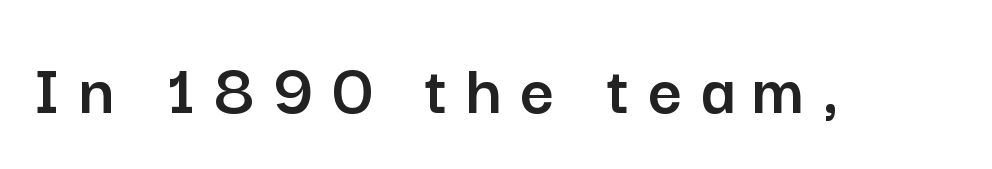
Check the space under the baseline: it is left empty. When letters stand straight like this, we call the style roman or upright. Proportional: the letters do not fall into vertical columns. Nothing sits at the stroke ends, so this counts as sans-serif. Here the glyphs are tracked loosely, breaking word shapes into spaced letters.
